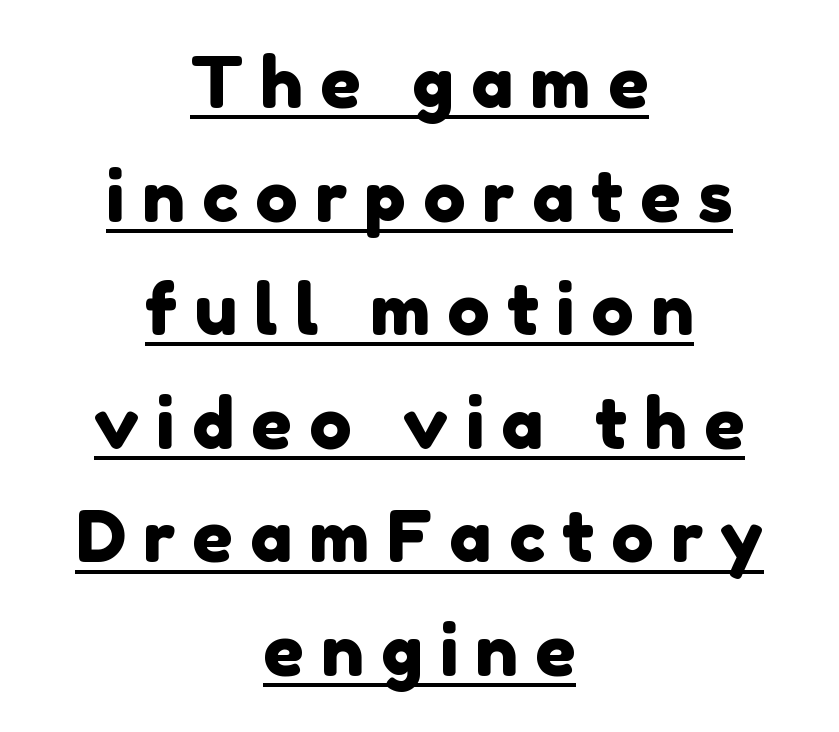
Q: Is the typeface a serif or a sans-serif typeface? A: Sans-serif.
Q: Is the text underlined? A: Yes.
Q: How is the paragraph aligned? A: Centered.
Q: Is the spacing between letters normal or unusually wide? A: Unusually wide.
Q: Is the spacing between lines tight, normal or loose? A: Normal.
Q: Width (condensed, normal, or wide)? A: Normal.
Q: Stroke contrast? A: Low.
Q: x-height? A: Medium.
Q: Monospaced? A: No.
